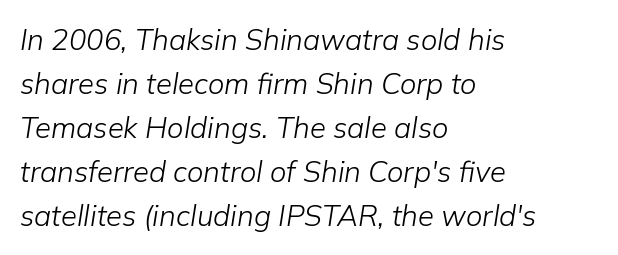
Q: Is the text bold? A: No.
Q: Is the text italic (slanted)? A: Yes, it leans right by about 9 degrees.
Q: Is the text underlined? A: No.
Q: How is the paragraph aligned? A: Left-aligned.
Q: Is the spacing between letters normal or unusually wide? A: Normal.
Q: Is the spacing between lines tight, normal or loose? A: Normal.
Q: Width (condensed, normal, or wide)? A: Normal.
Q: Stroke contrast? A: Low.
Q: x-height? A: Medium.
Q: Monospaced? A: No.
